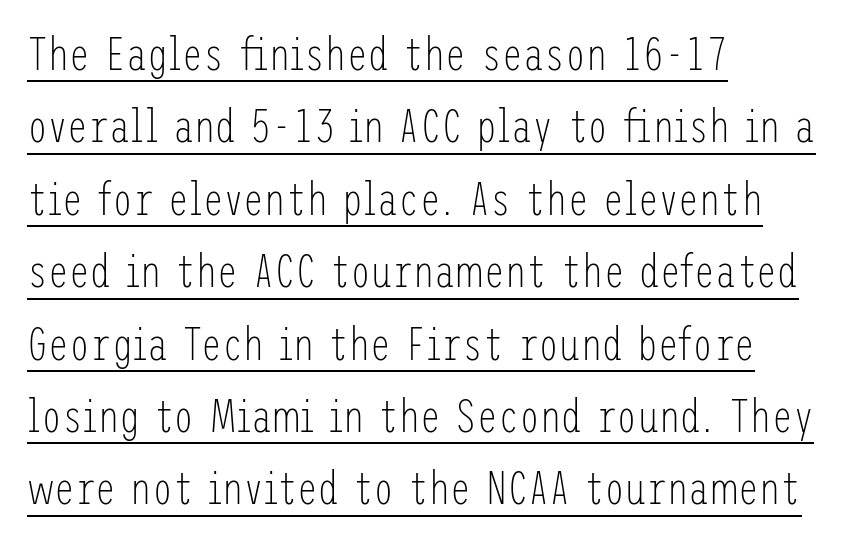
Vertical stems look standard width or narrower in stroke. The glyphs in this specimen are sans serif. The typesetter chose a ragged-right arrangement here. Descenders here cross a horizontal rule under the line.
